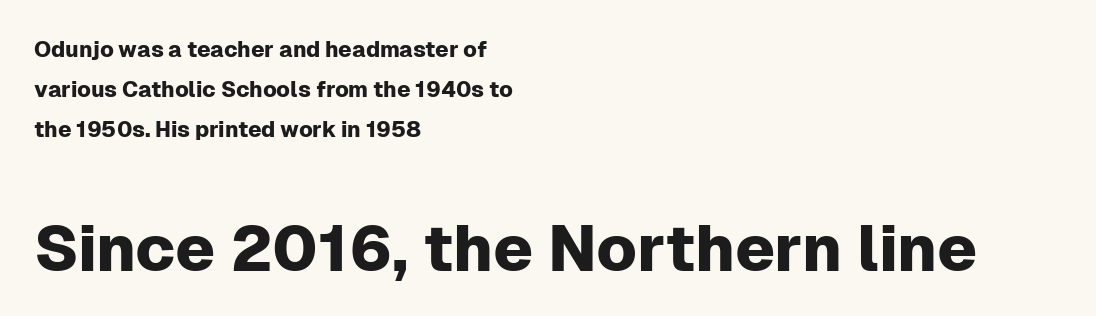
{"serif": "no", "italic": "no", "width": "normal", "stroke_contrast": "low", "x_height": "medium", "monospaced": "no", "underline": "no", "align": "left", "line_spacing_ratio": 1.81, "letter_spacing": "normal", "letter_spacing_em": 0.0, "larger_block": "second", "size_ratio": 2.95, "glyph_px": 65}
